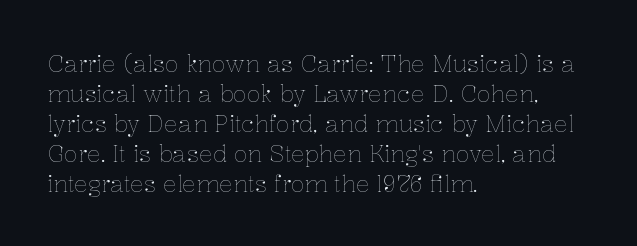
{"italic": "no", "bold": "no", "underline": "no", "align": "left", "line_spacing": "normal", "line_spacing_ratio": 1.3, "letter_spacing": "normal", "letter_spacing_em": 0.0, "glyph_px": 23}
